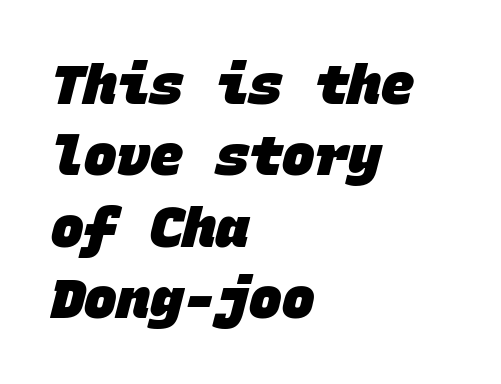
{"serif": "no", "bold": "yes", "weight": "heavy", "width": "normal", "stroke_contrast": "low", "x_height": "large", "monospaced": "yes", "underline": "no", "align": "left", "line_spacing": "normal", "line_spacing_ratio": 1.3, "letter_spacing": "normal", "letter_spacing_em": 0.0, "glyph_px": 55}
